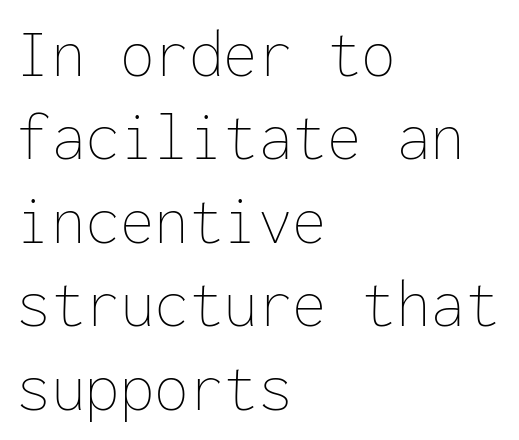
{"italic": "no", "bold": "no", "weight": "thin", "width": "normal", "stroke_contrast": "low", "x_height": "medium", "monospaced": "yes", "underline": "no", "align": "left", "line_spacing_ratio": 1.21, "letter_spacing": "normal", "letter_spacing_em": 0.0, "glyph_px": 69}
